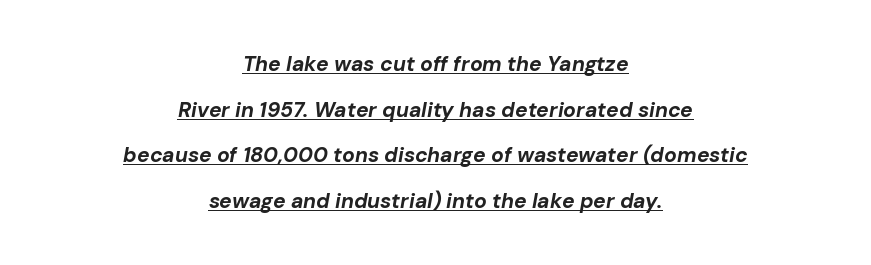
Vertical spacing — loose. Like a heading marked for emphasis, these lines bear an underscore. Its strokes are broad and dark, the hallmark of bold type. A student would call this center alignment; a typographer would say set centered.
